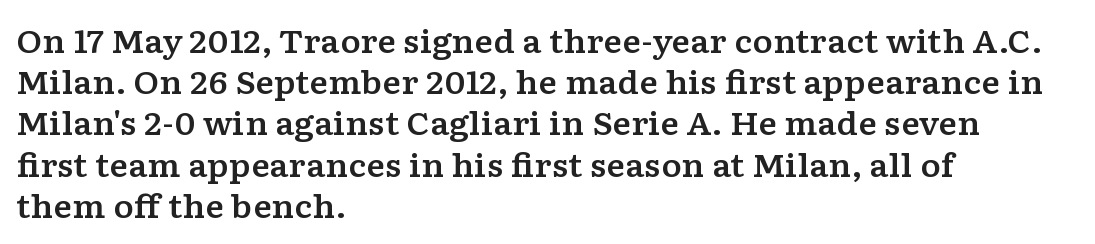
{"serif": "yes", "italic": "no", "width": "wide", "stroke_contrast": "low", "x_height": "medium", "monospaced": "no", "underline": "no", "align": "left", "line_spacing": "normal", "line_spacing_ratio": 1.33, "letter_spacing": "normal", "letter_spacing_em": 0.0, "glyph_px": 31}
